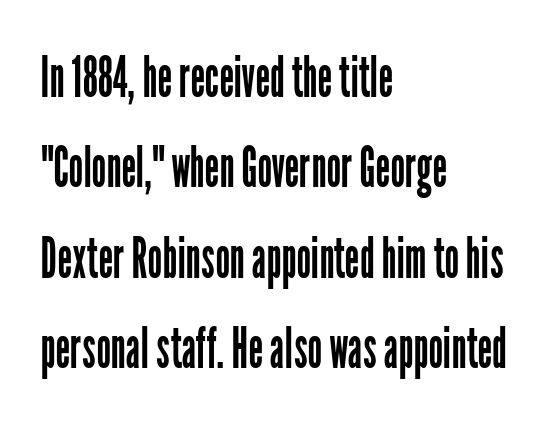
{"serif": "no", "italic": "no", "bold": "no", "weight": "regular", "width": "condensed", "stroke_contrast": "low", "x_height": "medium", "monospaced": "no", "underline": "no", "align": "left", "line_spacing": "normal", "line_spacing_ratio": 1.56, "letter_spacing": "normal", "letter_spacing_em": 0.0, "glyph_px": 58}
